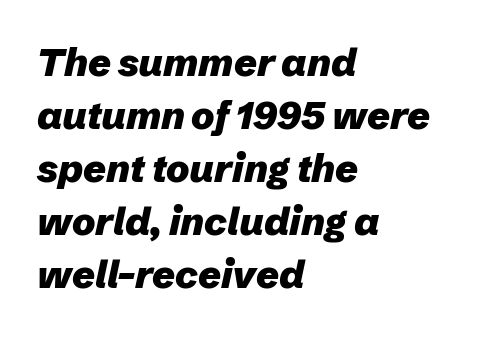
Q: Is the text bold? A: Yes.
Q: Is the text italic (slanted)? A: Yes, it leans right by about 12 degrees.
Q: Is the text underlined? A: No.
Q: How is the paragraph aligned? A: Left-aligned.
Q: Is the spacing between letters normal or unusually wide? A: Normal.
Q: Is the spacing between lines tight, normal or loose? A: Normal.
Q: Width (condensed, normal, or wide)? A: Normal.
Q: Stroke contrast? A: Low.
Q: x-height? A: Medium.
Q: Monospaced? A: No.
